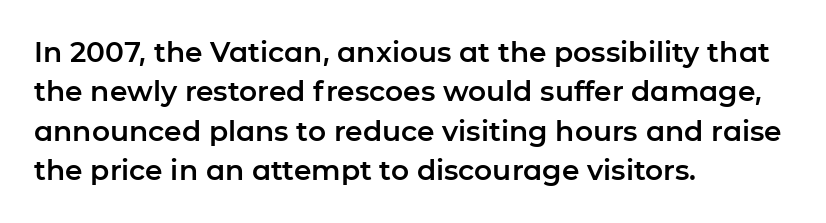
Q: Is the text italic (slanted)? A: No, it is upright.
Q: Is the typeface a serif or a sans-serif typeface? A: Sans-serif.
Q: Is the text underlined? A: No.
Q: How is the paragraph aligned? A: Left-aligned.
Q: Is the spacing between letters normal or unusually wide? A: Normal.
Q: Is the spacing between lines tight, normal or loose? A: Normal.
Q: Width (condensed, normal, or wide)? A: Normal.
Q: Stroke contrast? A: Low.
Q: x-height? A: Medium.
Q: Monospaced? A: No.
